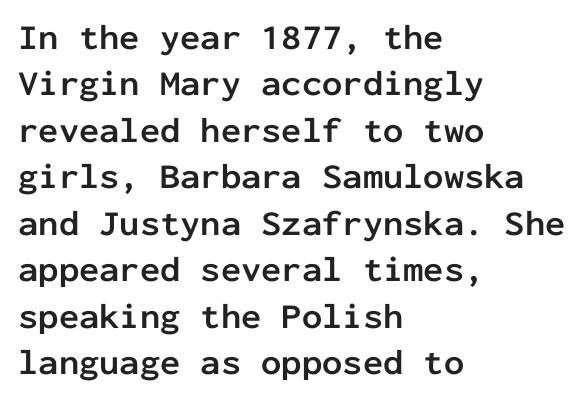
Q: Is the text bold? A: Yes.
Q: Is the text italic (slanted)? A: No, it is upright.
Q: Is the typeface a serif or a sans-serif typeface? A: Sans-serif.
Q: Is the text underlined? A: No.
Q: How is the paragraph aligned? A: Left-aligned.
Q: Is the spacing between letters normal or unusually wide? A: Normal.
Q: Is the spacing between lines tight, normal or loose? A: Normal.
Q: Width (condensed, normal, or wide)? A: Normal.
Q: Stroke contrast? A: Low.
Q: x-height? A: Medium.
Q: Monospaced? A: Yes.
